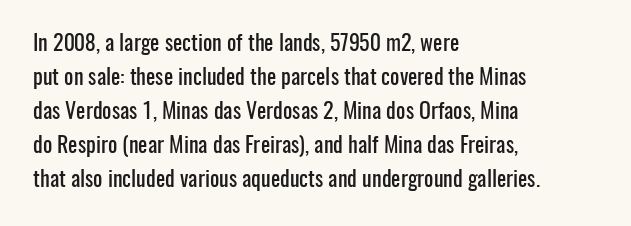
Students, observe: this is what conventionally led text looks like. This sample uses an upright cut, with every glyph sitting square on the baseline. A clean baseline with only descenders dipping below it. Each word holds together tightly as a unit, with standard inter-letter gaps.
